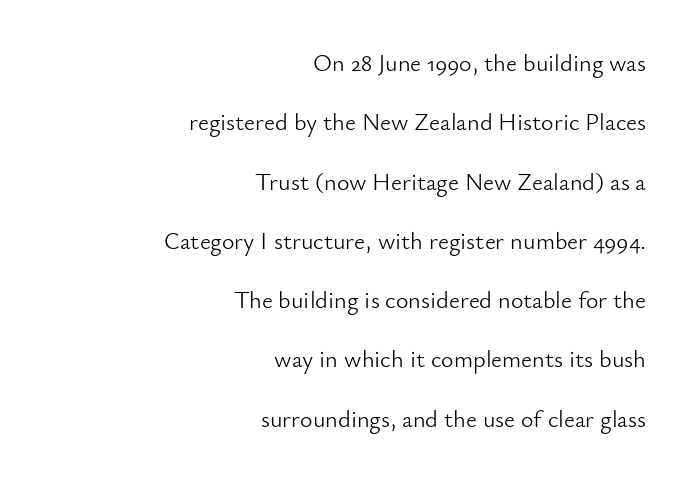
The image shows 24 px text type, upright; set right-aligned, loose line spacing (2.47x), normal letter spacing, not underlined.
